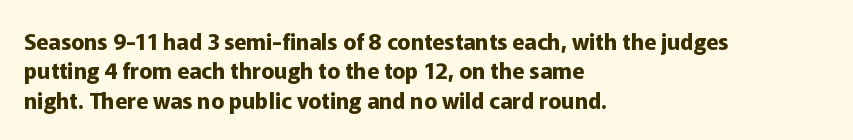
{"italic": "no", "bold": "yes", "underline": "no", "align": "left", "line_spacing": "normal", "line_spacing_ratio": 1.34, "letter_spacing": "normal", "letter_spacing_em": 0.0, "glyph_px": 22}
